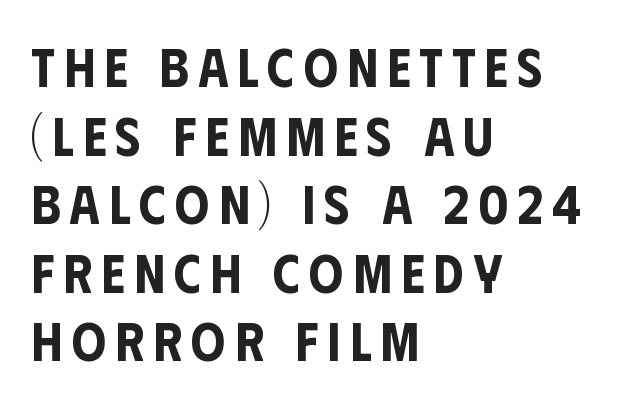
Q: Is the text italic (slanted)? A: No, it is upright.
Q: Is the typeface a serif or a sans-serif typeface? A: Sans-serif.
Q: Is the text underlined? A: No.
Q: How is the paragraph aligned? A: Left-aligned.
Q: Is the spacing between lines tight, normal or loose? A: Normal.
Q: Width (condensed, normal, or wide)? A: Condensed.
Q: Stroke contrast? A: Low.
Q: x-height? A: Large.
Q: Monospaced? A: No.
